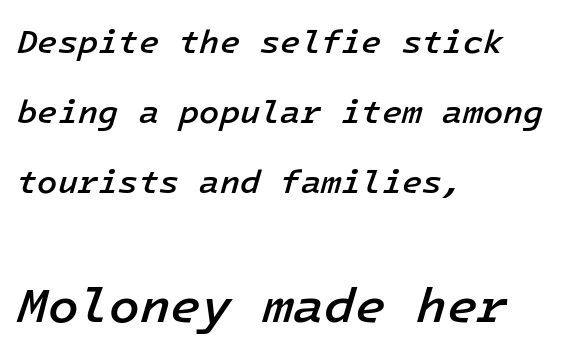
The image shows 50 px semibold type, italic (leaning right); set left-aligned, loose line spacing (2.12x), normal letter spacing, not underlined; the second (bottom) block is 1.52x larger; low stroke contrast and a medium x-height.
